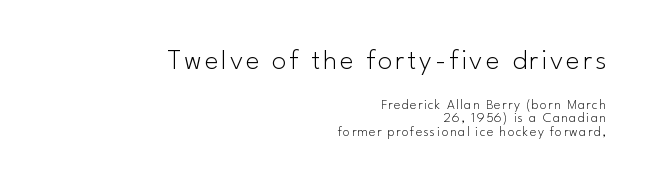
The image shows 29 px light sans-serif type, upright; set right-aligned, tight line spacing (0.96x), not underlined; the first (top) block is 2.07x larger; low stroke contrast and a small x-height.
